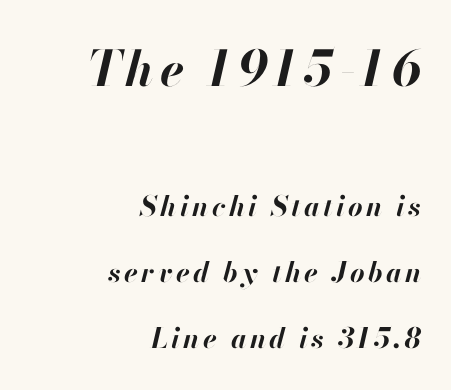
{"italic": "yes", "lean": "right", "slant_degrees": 13, "bold": "yes", "weight": "bold", "width": "normal", "stroke_contrast": "high", "x_height": "small", "monospaced": "no", "underline": "no", "align": "right", "line_spacing": "loose", "line_spacing_ratio": 2.35, "larger_block": "first", "size_ratio": 1.75, "glyph_px": 49}
